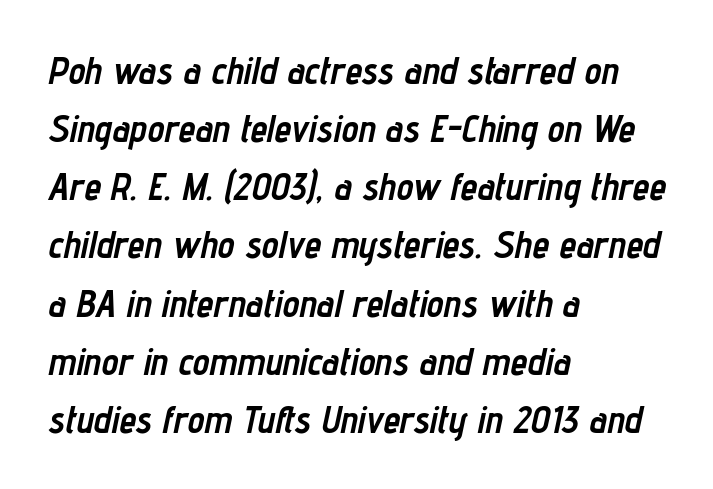
The whole block is typeset with a tilt. The letters advance in unequal steps, a hallmark of proportional type. The letterforms sit shoulder to shoulder at normal distance. The baseline area is clear. Leading: standard.
